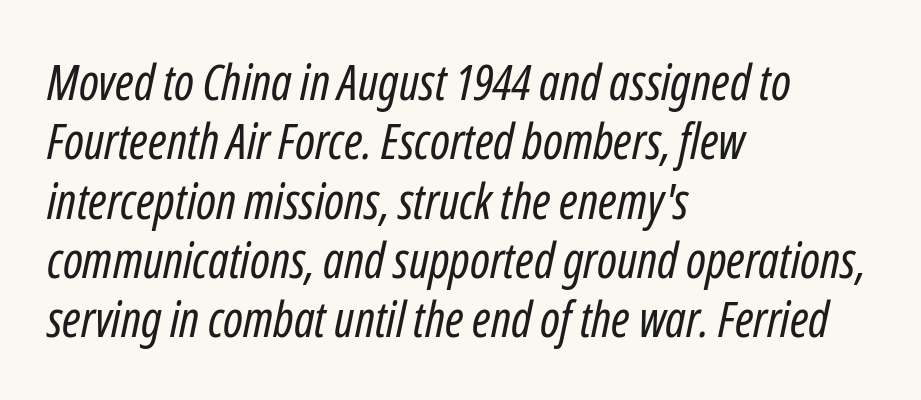
The font is comparable to plain body text, perhaps lighter. There's an unmistakable incline to the writing here. These lines keep a tight, regular rhythm from letter to letter. The area under the type is left untouched.
